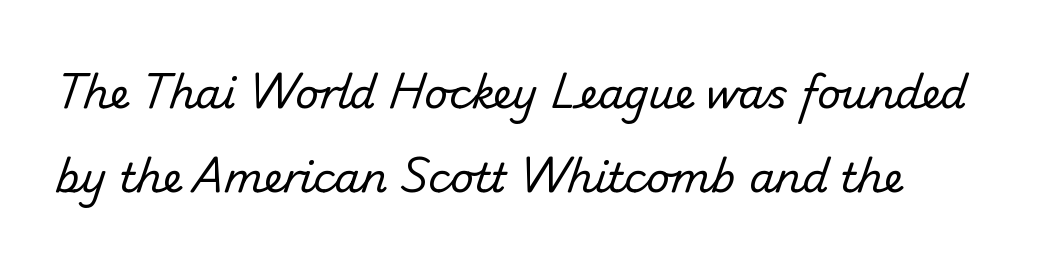
The image shows 41 px regular-weight sans-serif type; set loose line spacing (2.04x), normal letter spacing, not underlined; low stroke contrast and a small x-height.
